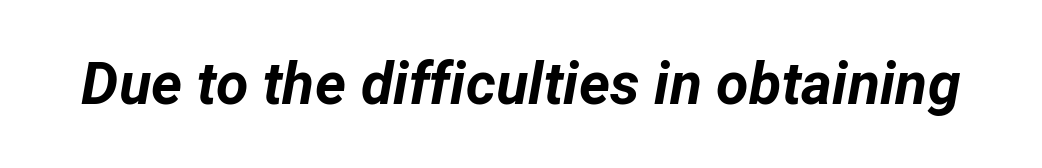
The rendering applies a slant to the glyphs. Looks like regular typesetting: each glyph gets only the width it needs. Heft: maximum for text — a bold. The horizontal fit of the characters is conventional and even.
